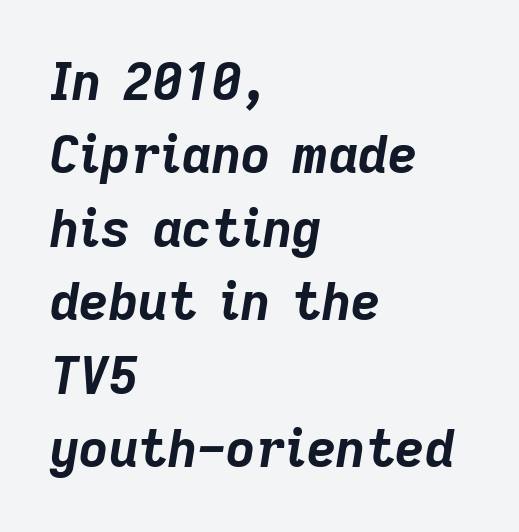
{"italic": "yes", "lean": "right", "slant_degrees": 9, "bold": "yes", "weight": "bold", "width": "normal", "stroke_contrast": "low", "x_height": "medium", "monospaced": "no", "underline": "no", "align": "left", "line_spacing": "normal", "line_spacing_ratio": 1.44, "letter_spacing": "normal", "letter_spacing_em": 0.0, "glyph_px": 51}
